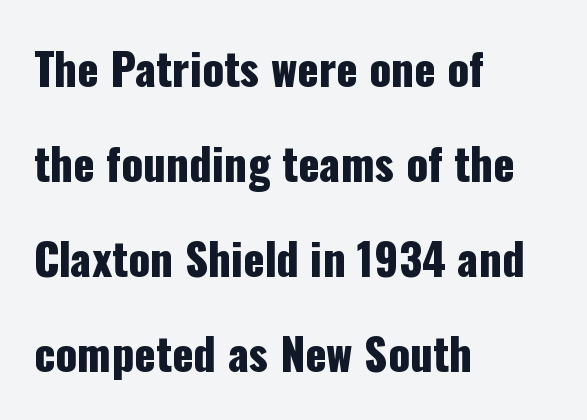
The vertical gap from one line to the next is large. Letter spacing: default. Is the block centered? No — it sits flush against the left margin. The letters stand upright; this is a roman face.
